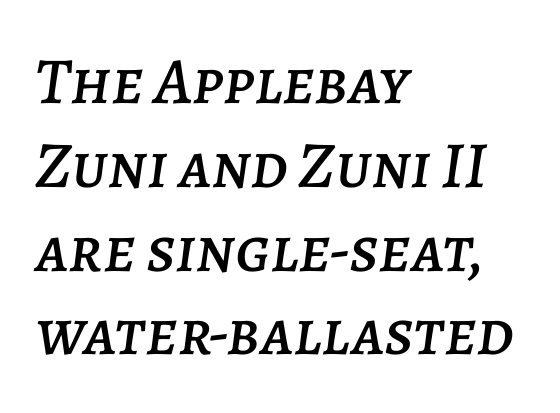
{"italic": "yes", "lean": "right", "slant_degrees": 7, "width": "normal", "stroke_contrast": "low", "x_height": "large", "monospaced": "no", "underline": "no", "align": "left", "line_spacing": "normal", "line_spacing_ratio": 1.27, "letter_spacing": "normal", "letter_spacing_em": 0.0, "glyph_px": 66}
